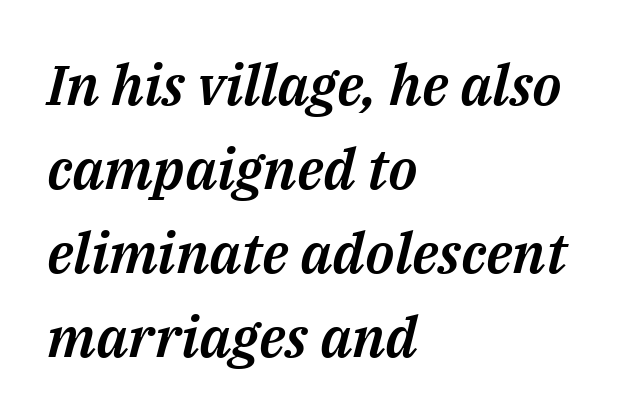
Spacing verdict: proportional, widths tailored to each character. Spacing between characters is what you'd get straight out of the box. No word sits above an underline. Italic: yes, the glyphs are oblique. The compositor pushed each line to the left boundary. Vertical spacing — default.
